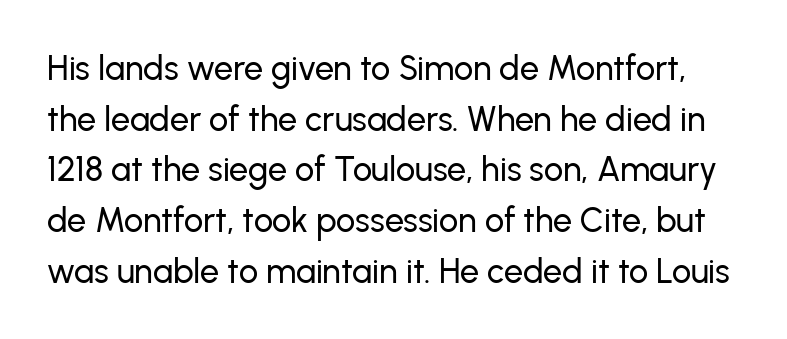
Vertical spacing — default. This sample uses an upright cut, with every glyph sitting square on the baseline. Plain, unruled lines of type. Do the characters align in a grid? No, the font is proportional. Words appear dense and cohesive because spacing is normal. The passage shown is typeset with a sans-serif family.
